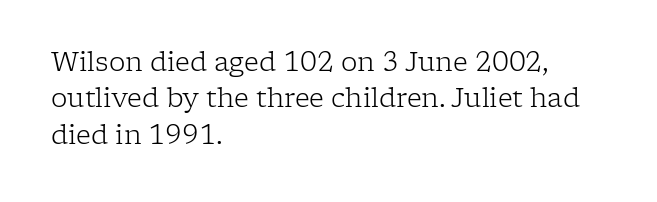
{"italic": "no", "bold": "no", "underline": "no", "align": "left", "line_spacing": "normal", "line_spacing_ratio": 1.4, "letter_spacing": "normal", "letter_spacing_em": 0.0, "glyph_px": 26}
